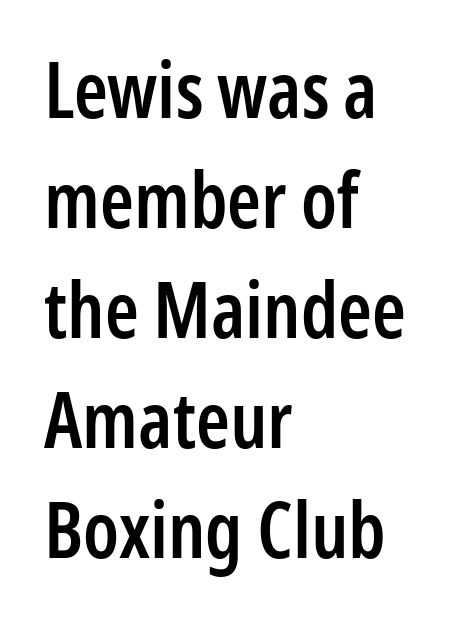
The image shows 77 px semibold, condensed sans-serif type, upright; set left-aligned, normal line spacing (1.43x), normal letter spacing, not underlined; low stroke contrast and a medium x-height.
